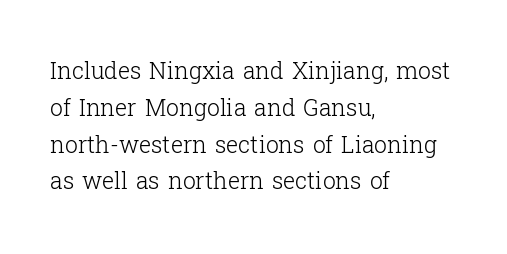
The image shows 23 px text type, upright; set left-aligned, normal line spacing (1.6x), normal letter spacing, not underlined.
